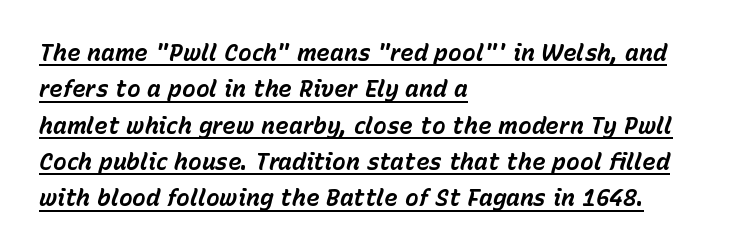
Heavy-handed strokes throughout: this text is bold. Compared with typical paragraphs, the rows here are spaced about the same. Does a line run under the words? Yes, clearly. Style check: oblique. The tracking reads as untouched default to a designer's eye.
